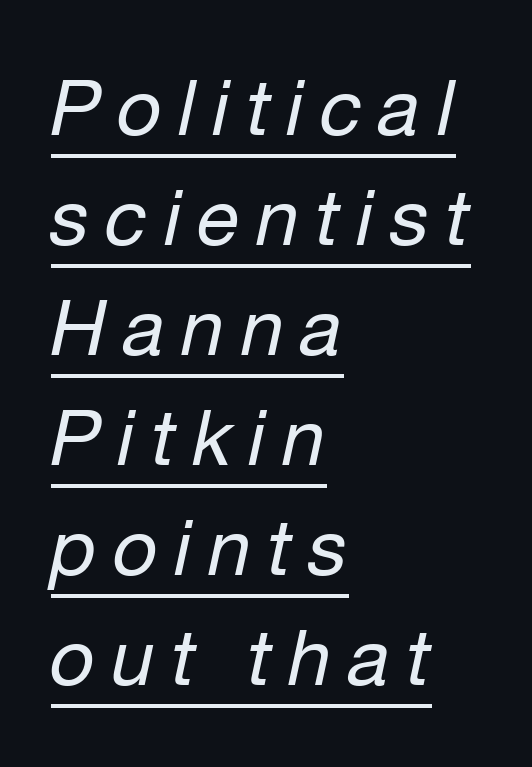
The image shows 78 px regular-weight type, italic (leaning right); set left-aligned, normal line spacing (1.41x), unusually wide letter spacing (+0.21 em), underlined; low stroke contrast and a medium x-height.
